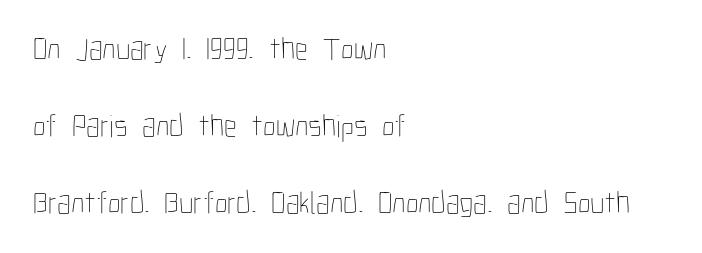
The image shows 32 px thin, condensed type, upright; set left-aligned, loose line spacing (2.4x), normal letter spacing, not underlined; low stroke contrast and a medium x-height.
